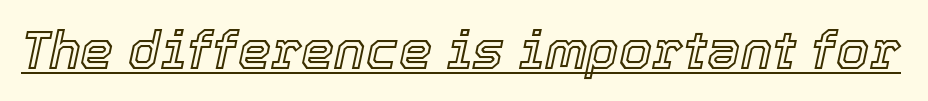
The image shows 53 px text type, italic (leaning right); set normal letter spacing, underlined; a medium x-height.
